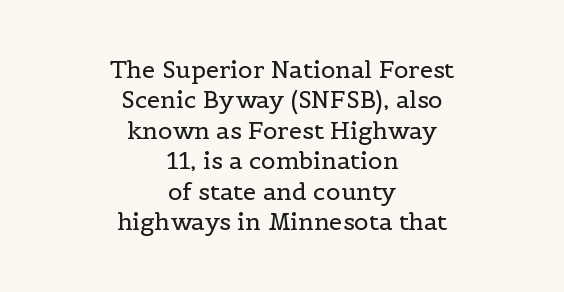
{"italic": "no", "bold": "no", "underline": "no", "align": "center", "line_spacing": "normal", "line_spacing_ratio": 1.27, "letter_spacing": "normal", "letter_spacing_em": 0.0, "glyph_px": 24}
